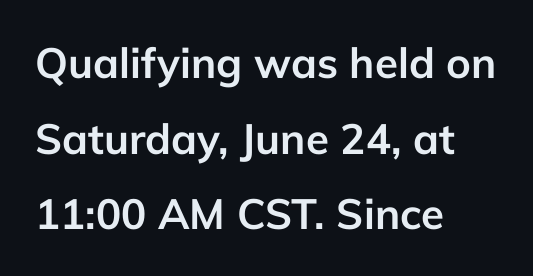
The image shows 42 px semibold sans-serif type, upright; set left-aligned, line spacing 1.8x, normal letter spacing, not underlined; low stroke contrast and a medium x-height.
